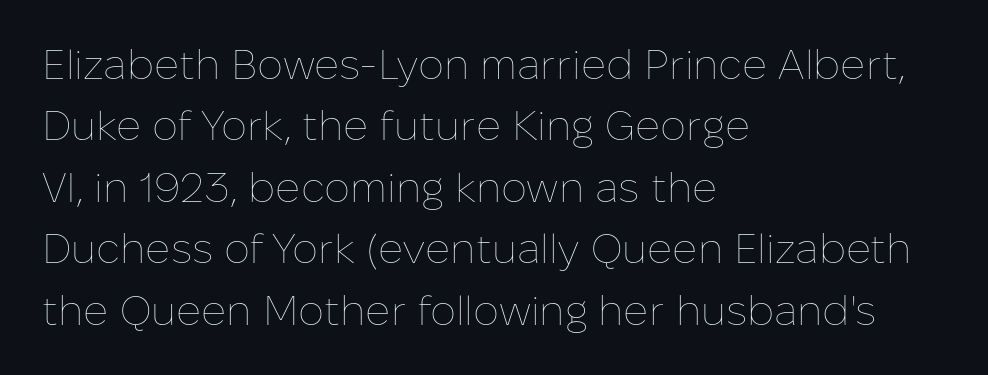
You could not count columns in this text — the font is proportionally spaced. Any mark beneath the type? The region is blank. A roman cut, with each character standing at attention. Students, note that the glyphs here touch the page at normal intervals. Vertical stems look standard width or narrower in stroke.
